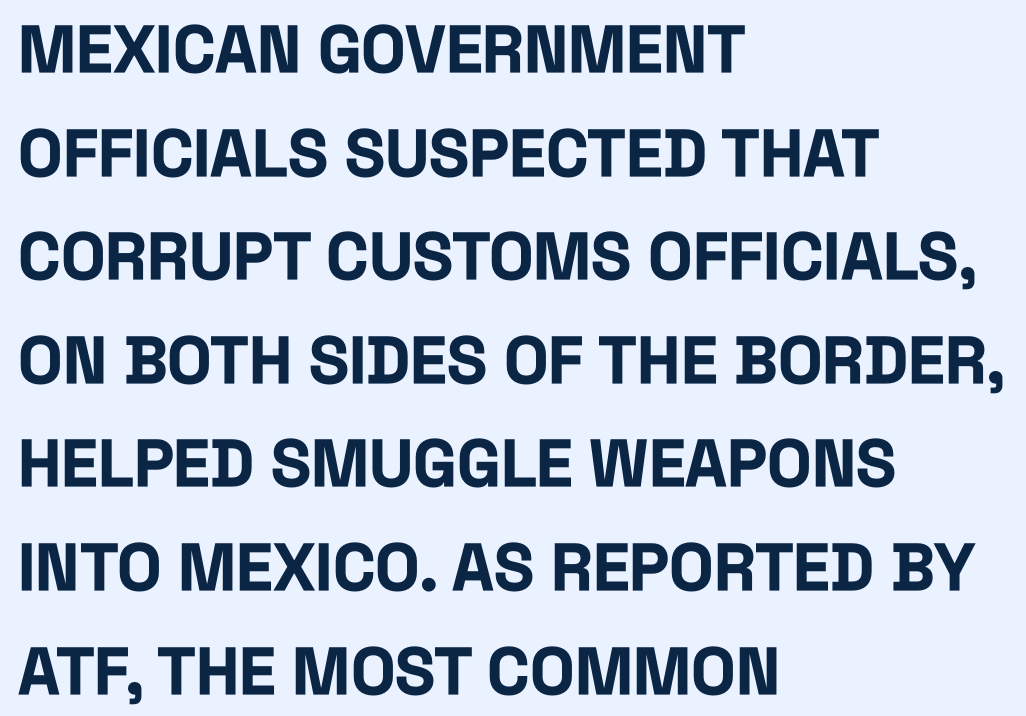
{"serif": "no", "italic": "no", "bold": "yes", "weight": "bold", "width": "condensed", "stroke_contrast": "low", "x_height": "large", "monospaced": "no", "underline": "no", "align": "left", "line_spacing": "normal", "line_spacing_ratio": 1.57, "letter_spacing": "normal", "letter_spacing_em": 0.0, "glyph_px": 66}
